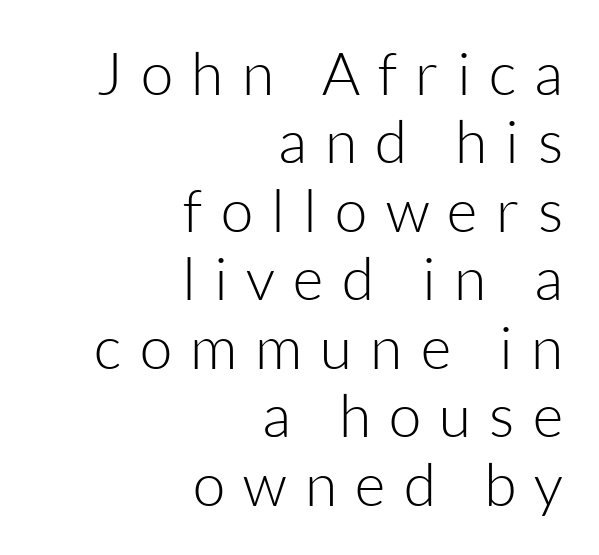
The font's upright variant was chosen for this text. This rendering features lettering with no underline. The passage shown has open, widely tracked lettering throughout. The font sits on the lighter half of the weight spectrum, regular included. The compositor pushed each line to the right boundary. Unlike a traditional serif, this face leaves its strokes unadorned.
